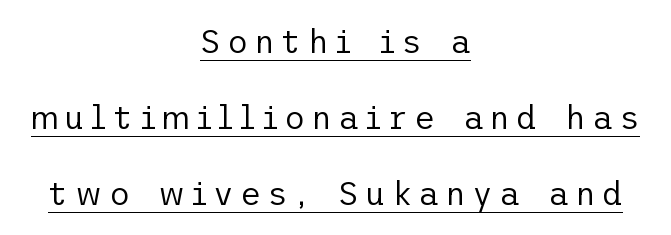
Q: Is the text bold? A: No.
Q: Is the text italic (slanted)? A: No, it is upright.
Q: Is the typeface a serif or a sans-serif typeface? A: Sans-serif.
Q: Is the text underlined? A: Yes.
Q: How is the paragraph aligned? A: Centered.
Q: Is the spacing between lines tight, normal or loose? A: Loose.
Q: Width (condensed, normal, or wide)? A: Normal.
Q: Stroke contrast? A: Low.
Q: x-height? A: Medium.
